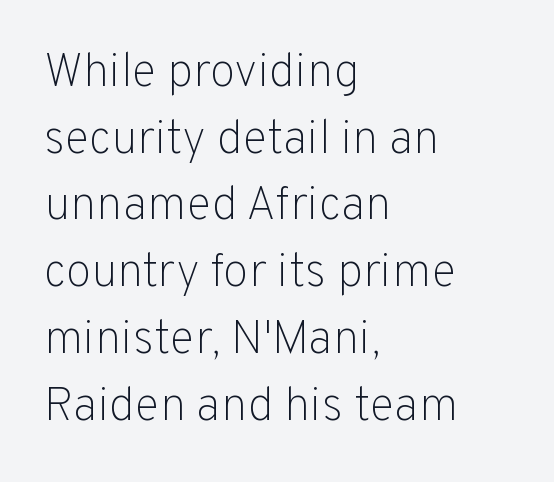
{"serif": "no", "italic": "no", "bold": "no", "weight": "light", "width": "normal", "stroke_contrast": "low", "x_height": "medium", "monospaced": "no", "underline": "no", "align": "left", "line_spacing": "normal", "line_spacing_ratio": 1.42, "letter_spacing": "normal", "letter_spacing_em": 0.0, "glyph_px": 47}
